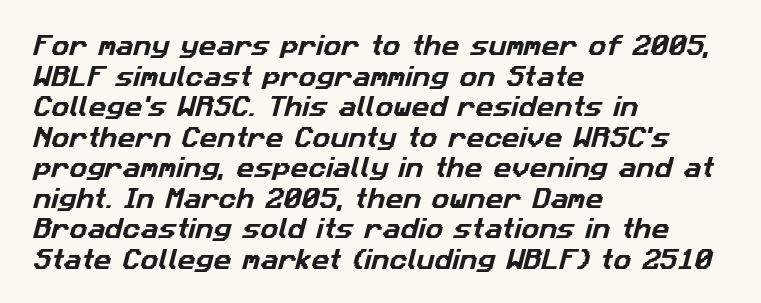
The image shows 22 px text type; set left-aligned, normal line spacing (1.39x), normal letter spacing, not underlined.
